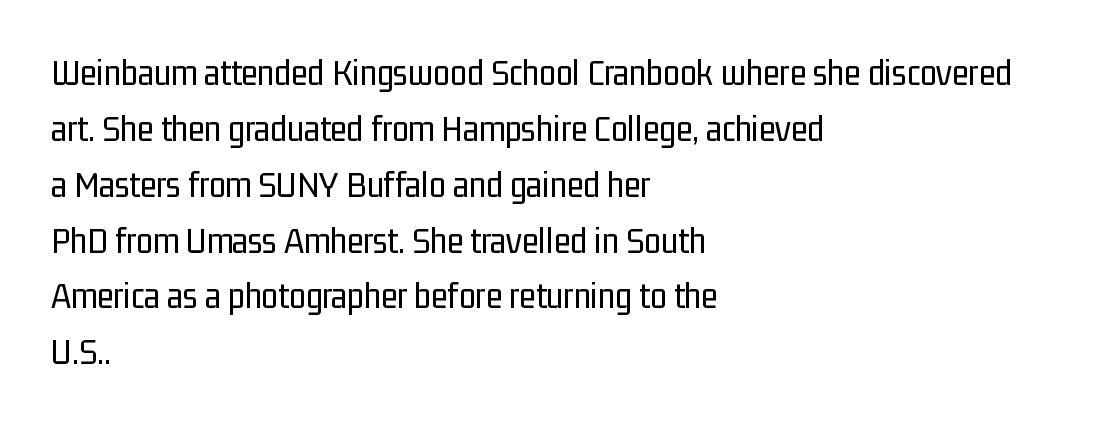
{"serif": "no", "italic": "no", "bold": "no", "weight": "regular", "width": "condensed", "stroke_contrast": "low", "x_height": "medium", "monospaced": "no", "underline": "no", "align": "left", "line_spacing": "normal", "line_spacing_ratio": 1.47, "letter_spacing": "normal", "letter_spacing_em": 0.0, "glyph_px": 38}
